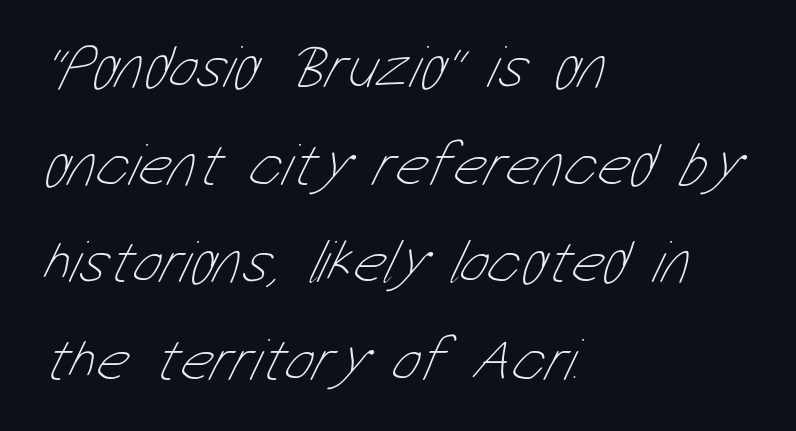
Vertical stems look standard width or narrower in stroke. Vertical spacing — default. Caption: multi-line text, flush left, ragged right. Do the characters align in a grid? No, the font is proportional.
